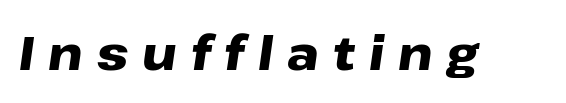
{"italic": "yes", "lean": "right", "slant_degrees": 8, "bold": "yes", "weight": "heavy", "width": "wide", "stroke_contrast": "low", "x_height": "medium", "monospaced": "no", "underline": "no", "letter_spacing": "wide", "letter_spacing_em": 0.3, "glyph_px": 47}
